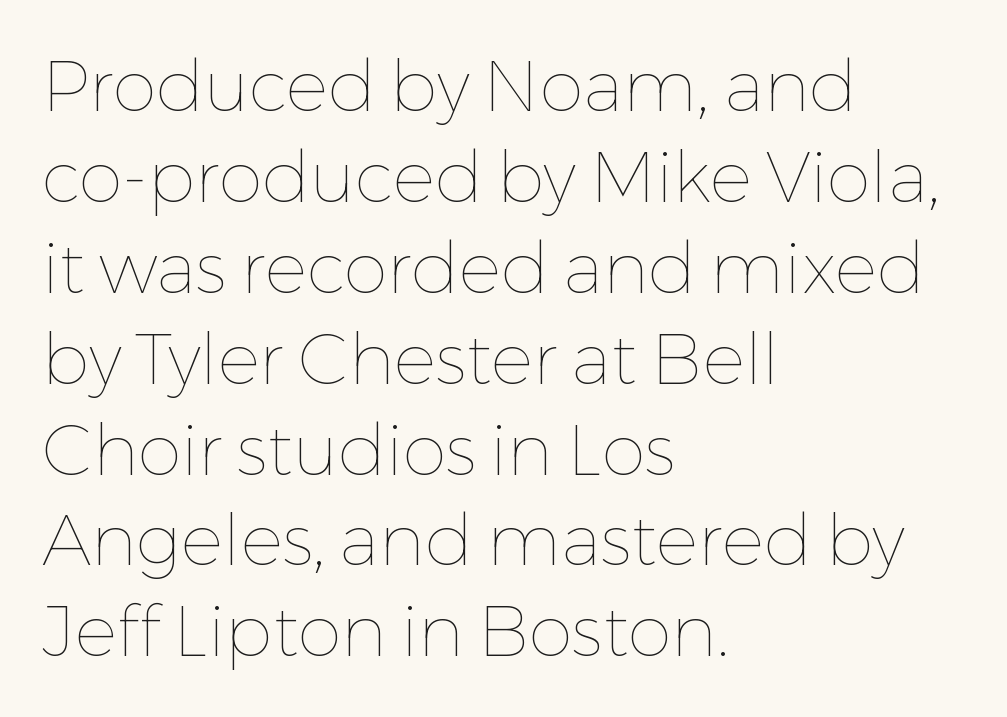
{"italic": "no", "bold": "no", "weight": "thin", "width": "normal", "stroke_contrast": "low", "x_height": "medium", "monospaced": "no", "underline": "no", "align": "left", "line_spacing": "normal", "line_spacing_ratio": 1.28, "letter_spacing": "normal", "letter_spacing_em": 0.0, "glyph_px": 71}
